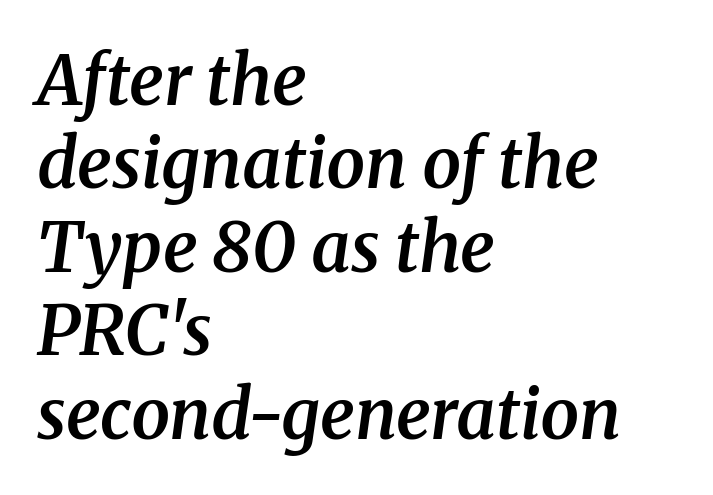
Q: Is the text bold? A: Semi-bold.
Q: Is the text italic (slanted)? A: Yes, it leans right by about 8 degrees.
Q: Is the typeface a serif or a sans-serif typeface? A: Serif.
Q: Is the text underlined? A: No.
Q: How is the paragraph aligned? A: Left-aligned.
Q: Is the spacing between letters normal or unusually wide? A: Normal.
Q: Width (condensed, normal, or wide)? A: Normal.
Q: Stroke contrast? A: Medium.
Q: x-height? A: Medium.
Q: Monospaced? A: No.
